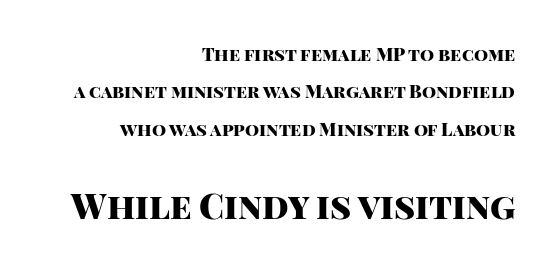
Q: Is the text bold? A: Yes.
Q: Is the text italic (slanted)? A: No, it is upright.
Q: Is the typeface a serif or a sans-serif typeface? A: Sans-serif.
Q: Is the text underlined? A: No.
Q: How is the paragraph aligned? A: Right-aligned.
Q: Is the spacing between letters normal or unusually wide? A: Normal.
Q: Is the spacing between lines tight, normal or loose? A: Loose.
Q: Which block of text is set in a larger size, the first (top) or the second (bottom)? A: The second (bottom) one.
Q: Width (condensed, normal, or wide)? A: Normal.
Q: Stroke contrast? A: High.
Q: x-height? A: Large.
Q: Monospaced? A: No.
